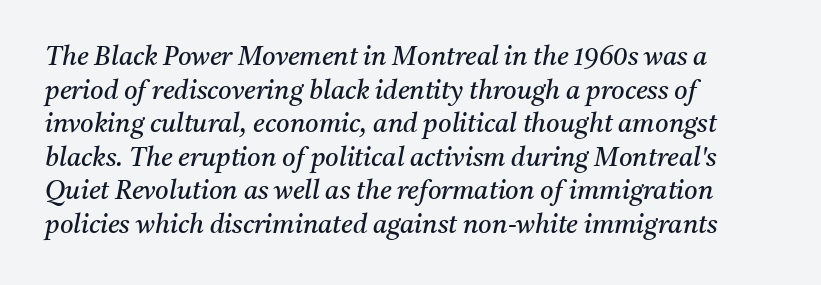
Q: Is the text bold? A: No.
Q: Is the text italic (slanted)? A: Yes, it leans right by about 11 degrees.
Q: Is the text underlined? A: No.
Q: How is the paragraph aligned? A: Left-aligned.
Q: Is the spacing between letters normal or unusually wide? A: Normal.
Q: Is the spacing between lines tight, normal or loose? A: Normal.
